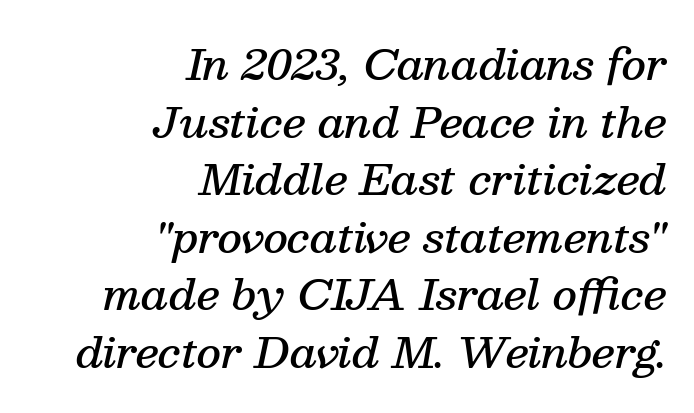
Q: Is the text bold? A: Semi-bold.
Q: Is the text italic (slanted)? A: Yes, it leans right by about 13 degrees.
Q: Is the typeface a serif or a sans-serif typeface? A: Serif.
Q: Is the text underlined? A: No.
Q: How is the paragraph aligned? A: Right-aligned.
Q: Is the spacing between letters normal or unusually wide? A: Normal.
Q: Is the spacing between lines tight, normal or loose? A: Normal.
Q: Width (condensed, normal, or wide)? A: Normal.
Q: Stroke contrast? A: Medium.
Q: x-height? A: Medium.
Q: Monospaced? A: No.
